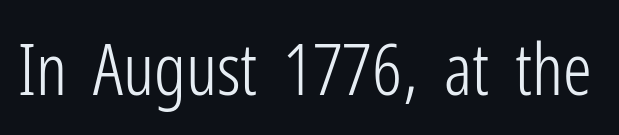
{"serif": "no", "italic": "no", "bold": "no", "weight": "light", "width": "condensed", "stroke_contrast": "low", "x_height": "medium", "monospaced": "no", "underline": "no", "letter_spacing": "normal", "letter_spacing_em": 0.0, "glyph_px": 72}
